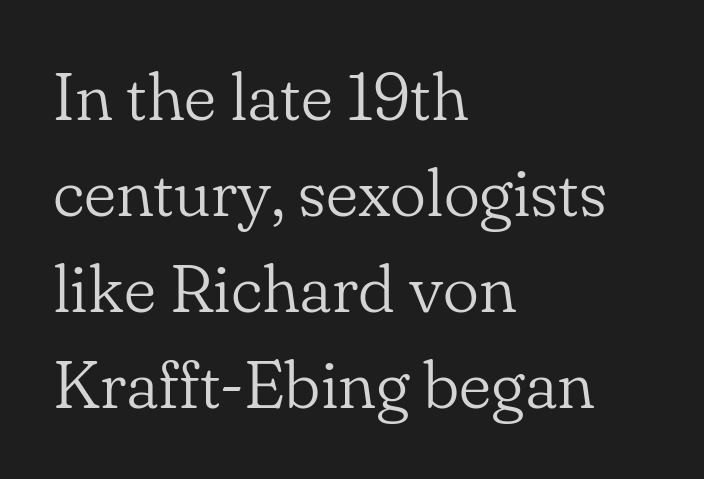
Q: Is the text bold? A: No.
Q: Is the text italic (slanted)? A: No, it is upright.
Q: Is the typeface a serif or a sans-serif typeface? A: Serif.
Q: Is the text underlined? A: No.
Q: How is the paragraph aligned? A: Left-aligned.
Q: Is the spacing between letters normal or unusually wide? A: Normal.
Q: Is the spacing between lines tight, normal or loose? A: Normal.
Q: Width (condensed, normal, or wide)? A: Normal.
Q: Stroke contrast? A: Low.
Q: x-height? A: Small.
Q: Monospaced? A: No.
